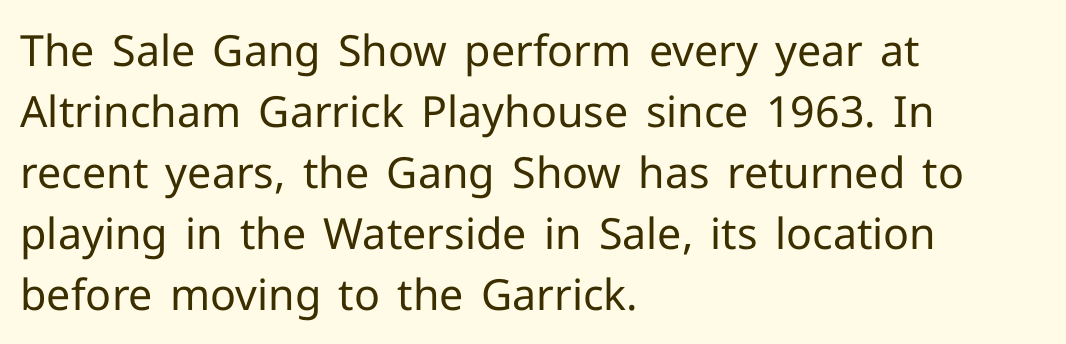
{"serif": "no", "italic": "no", "bold": "no", "weight": "regular", "width": "normal", "stroke_contrast": "low", "x_height": "medium", "monospaced": "no", "underline": "no", "align": "left", "line_spacing": "normal", "line_spacing_ratio": 1.42, "letter_spacing": "normal", "letter_spacing_em": 0.0, "glyph_px": 43}
